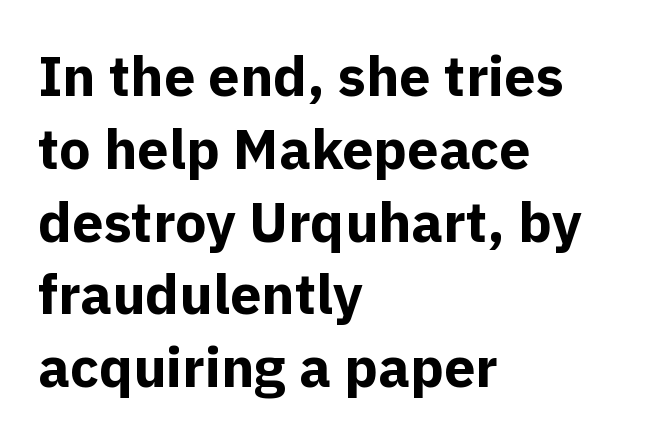
The image shows 56 px bold sans-serif type, upright; set left-aligned, normal line spacing (1.3x), normal letter spacing, not underlined; a medium x-height.
